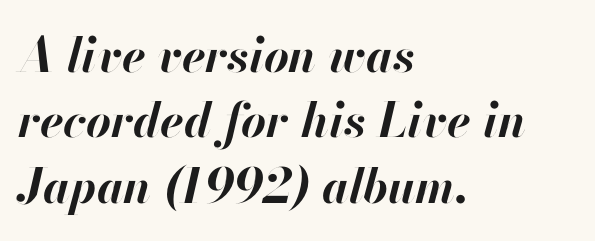
The image shows 48 px bold type, italic (leaning right); set left-aligned, normal line spacing (1.36x), normal letter spacing, not underlined; high stroke contrast and a small x-height.
